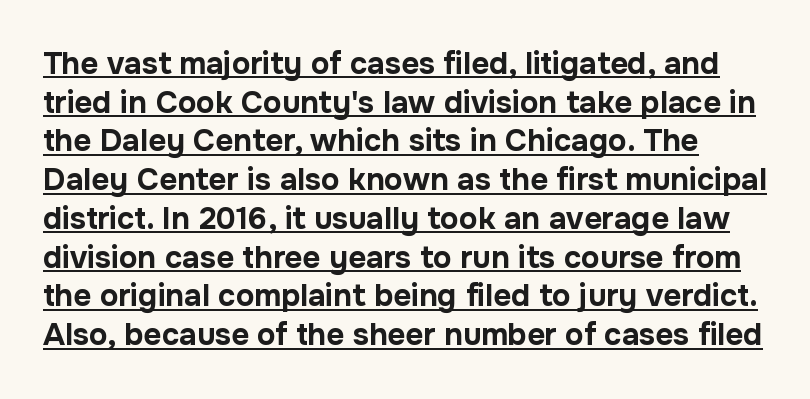
Q: Is the text bold? A: Yes.
Q: Is the text italic (slanted)? A: No, it is upright.
Q: Is the typeface a serif or a sans-serif typeface? A: Sans-serif.
Q: Is the text underlined? A: Yes.
Q: Is the spacing between letters normal or unusually wide? A: Normal.
Q: Is the spacing between lines tight, normal or loose? A: Normal.
Q: Width (condensed, normal, or wide)? A: Normal.
Q: Stroke contrast? A: Low.
Q: x-height? A: Medium.
Q: Monospaced? A: No.
